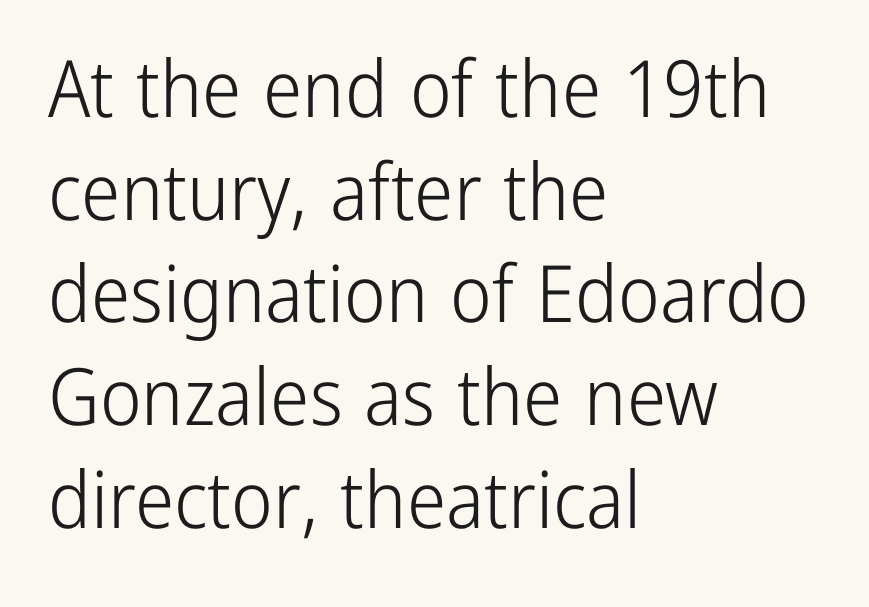
Each letter keeps its own natural width here, so spacing adapts to shape. Lines of text with bare space underneath. This sample keeps an unexceptional amount of space between lines. Tracking here is standard; glyphs follow each other at the usual distance. A classic flush-left, rag-right setting is used for this passage.
